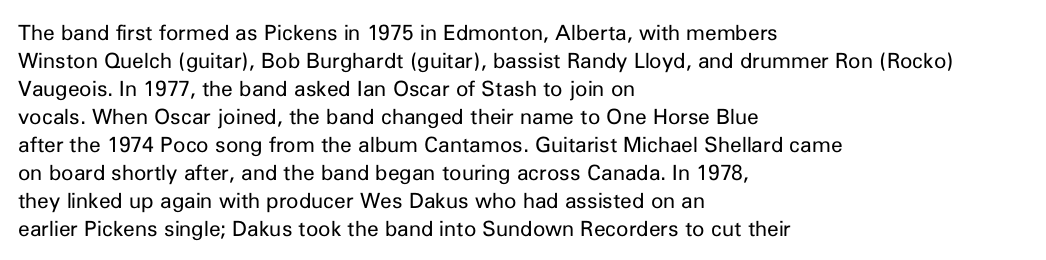
The paragraph has a hard left edge and a soft right edge. Rows of type keep a routine distance in the vertical direction. The letters sit at their default tracking, neither squeezed nor spread. Posture: vertical.
